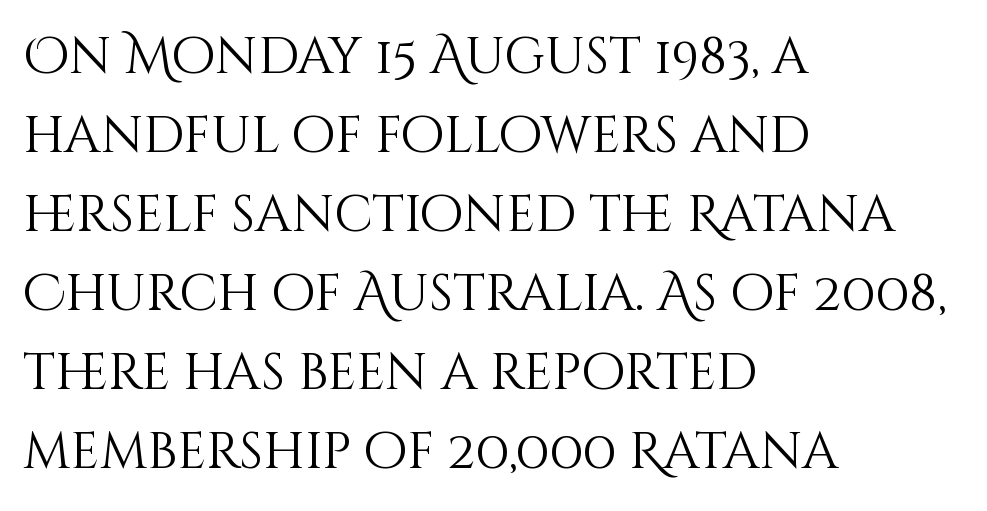
Q: Is the text bold? A: No.
Q: Is the text italic (slanted)? A: No, it is upright.
Q: Is the text underlined? A: No.
Q: How is the paragraph aligned? A: Left-aligned.
Q: Is the spacing between letters normal or unusually wide? A: Normal.
Q: Is the spacing between lines tight, normal or loose? A: Normal.
Q: Width (condensed, normal, or wide)? A: Normal.
Q: Stroke contrast? A: Medium.
Q: x-height? A: Large.
Q: Monospaced? A: No.
